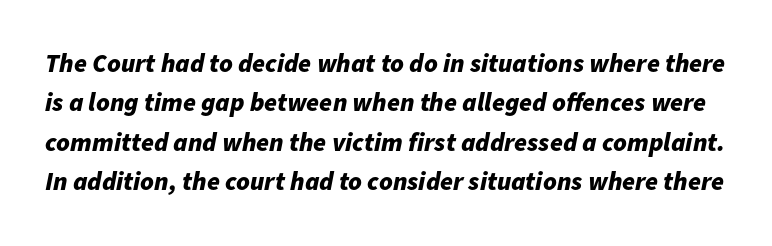
The image shows 26 px bold type, italic (leaning right); set normal line spacing (1.51x), normal letter spacing, not underlined.
